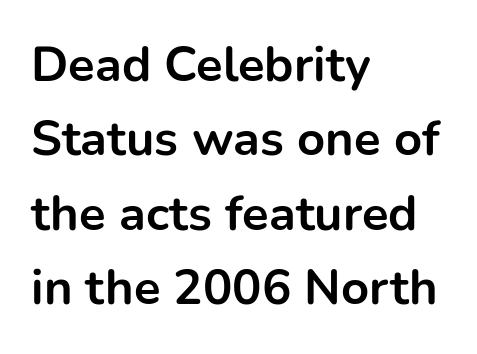
Each letter keeps its own natural width here, so spacing adapts to shape. Every letter is thick-stroked: bold, no question. The lettering holds an erect, upright posture throughout. The vertical gap from one line to the next is medium.
